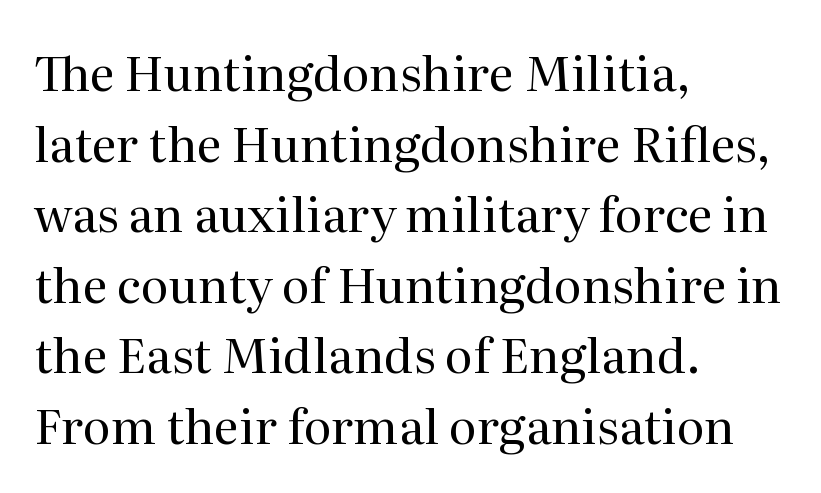
Every row of glyphs begins at an identical x-position on the left. Descenders are the only things crossing below the line. You can tell it's not italic because the verticals are truly vertical. Look at the bottom of the vertical strokes: they flare into serifs here. How would I describe the line gaps? Plain and ordinary. Think of a printed novel: that variable character pitch is what you see here.
